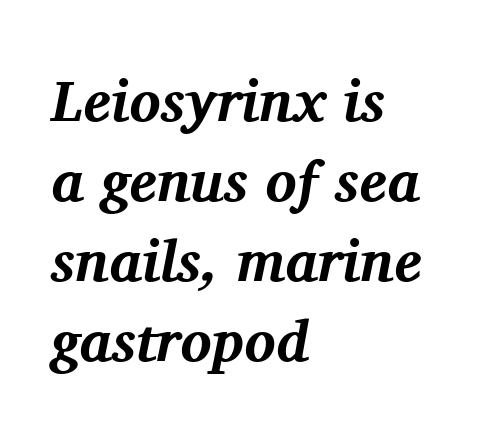
Q: Is the text bold? A: Yes.
Q: Is the text italic (slanted)? A: Yes, it leans right by about 11 degrees.
Q: Is the typeface a serif or a sans-serif typeface? A: Serif.
Q: Is the text underlined? A: No.
Q: How is the paragraph aligned? A: Left-aligned.
Q: Is the spacing between letters normal or unusually wide? A: Normal.
Q: Is the spacing between lines tight, normal or loose? A: Normal.
Q: Width (condensed, normal, or wide)? A: Normal.
Q: Stroke contrast? A: Medium.
Q: x-height? A: Medium.
Q: Monospaced? A: No.
